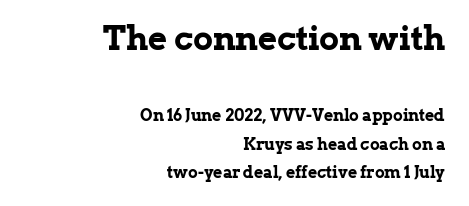
The image shows 33 px bold serif type, upright; set right-aligned, line spacing 1.76x, normal letter spacing, not underlined; the first (top) block is 2.06x larger; low stroke contrast and a medium x-height.
